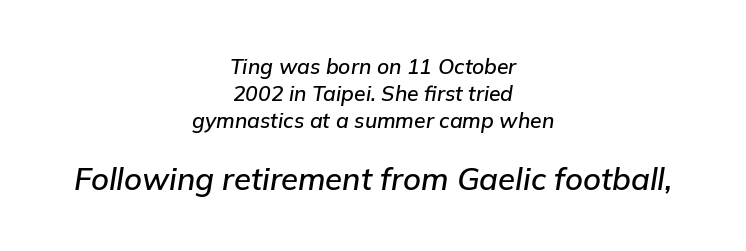
Q: Is the text italic (slanted)? A: Yes, it leans right by about 9 degrees.
Q: Is the text underlined? A: No.
Q: How is the paragraph aligned? A: Centered.
Q: Is the spacing between letters normal or unusually wide? A: Normal.
Q: Is the spacing between lines tight, normal or loose? A: Normal.
Q: Which block of text is set in a larger size, the first (top) or the second (bottom)? A: The second (bottom) one.
Q: Width (condensed, normal, or wide)? A: Normal.
Q: Stroke contrast? A: Low.
Q: x-height? A: Medium.
Q: Monospaced? A: No.
